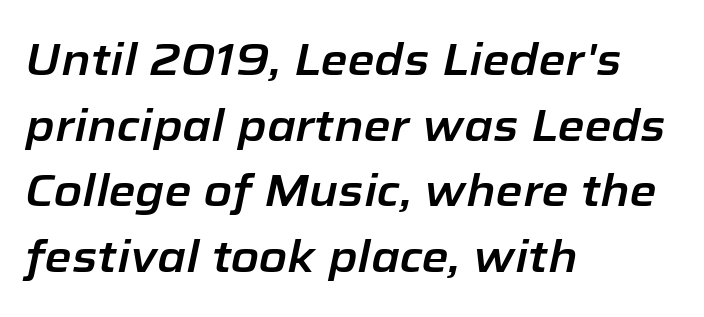
{"italic": "yes", "lean": "right", "slant_degrees": 12, "width": "normal", "stroke_contrast": "low", "x_height": "medium", "monospaced": "no", "underline": "no", "align": "left", "line_spacing": "normal", "line_spacing_ratio": 1.49, "letter_spacing": "normal", "letter_spacing_em": 0.0, "glyph_px": 44}
